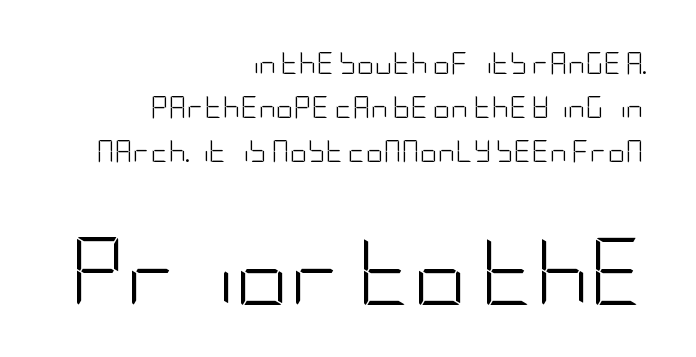
Q: Is the text bold? A: No.
Q: Is the text italic (slanted)? A: No, it is upright.
Q: Is the typeface a serif or a sans-serif typeface? A: Sans-serif.
Q: Is the text underlined? A: No.
Q: How is the paragraph aligned? A: Right-aligned.
Q: Is the spacing between letters normal or unusually wide? A: Normal.
Q: Is the spacing between lines tight, normal or loose? A: Loose.
Q: Which block of text is set in a larger size, the first (top) or the second (bottom)? A: The second (bottom) one.
Q: Width (condensed, normal, or wide)? A: Condensed.
Q: Stroke contrast? A: Low.
Q: x-height? A: Large.
